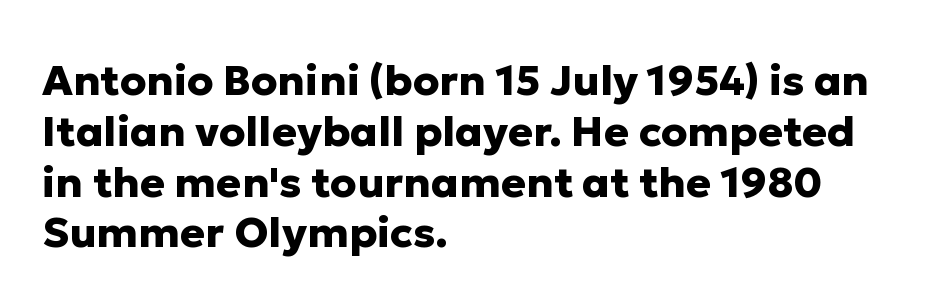
The setting favours the left margin, as ordinary paragraphs usually do. Here the designer chose a conventional face with non-uniform glyph widths. The glyphs in this specimen are sans serif. Rule under the text: the space is simply empty. Honestly, the letter spacing is just normal — you wouldn't notice it.
